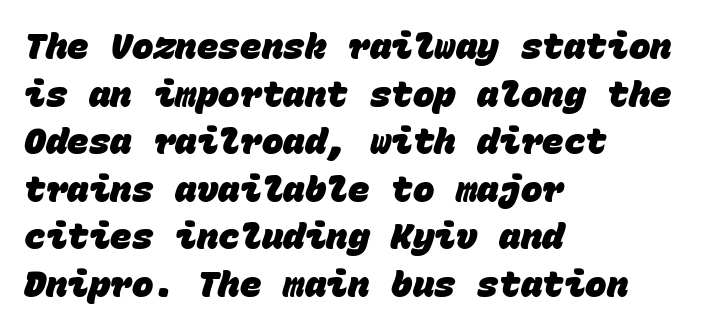
The image shows 36 px heavy sans-serif type, monospaced; set left-aligned, normal line spacing (1.32x), normal letter spacing, not underlined; low stroke contrast and a large x-height.
